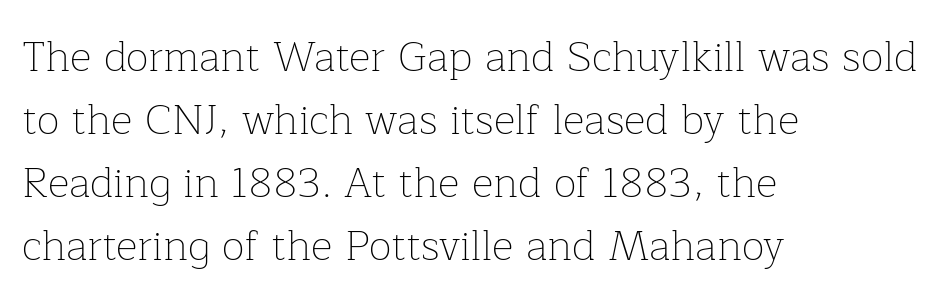
Q: Is the text bold? A: No.
Q: Is the text italic (slanted)? A: No, it is upright.
Q: Is the typeface a serif or a sans-serif typeface? A: Serif.
Q: Is the text underlined? A: No.
Q: How is the paragraph aligned? A: Left-aligned.
Q: Is the spacing between letters normal or unusually wide? A: Normal.
Q: Is the spacing between lines tight, normal or loose? A: Normal.
Q: Width (condensed, normal, or wide)? A: Normal.
Q: Stroke contrast? A: Low.
Q: x-height? A: Medium.
Q: Monospaced? A: No.
